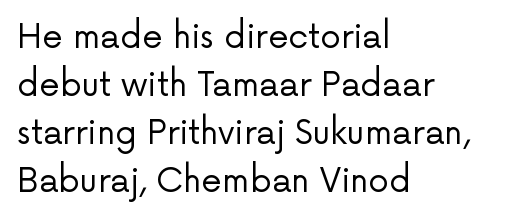
The image shows 33 px regular-weight sans-serif type, upright; set left-aligned, normal line spacing (1.45x), normal letter spacing, not underlined; low stroke contrast and a medium x-height.
